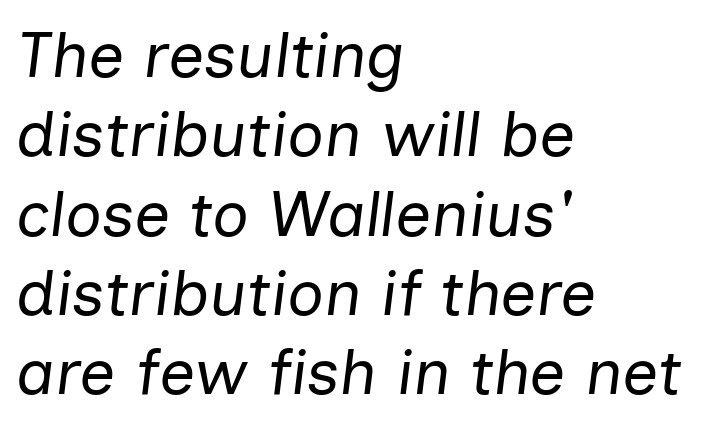
The image shows 64 px regular-weight type, italic (leaning right); set left-aligned, line spacing 1.24x, normal letter spacing, not underlined; low stroke contrast and a medium x-height.
